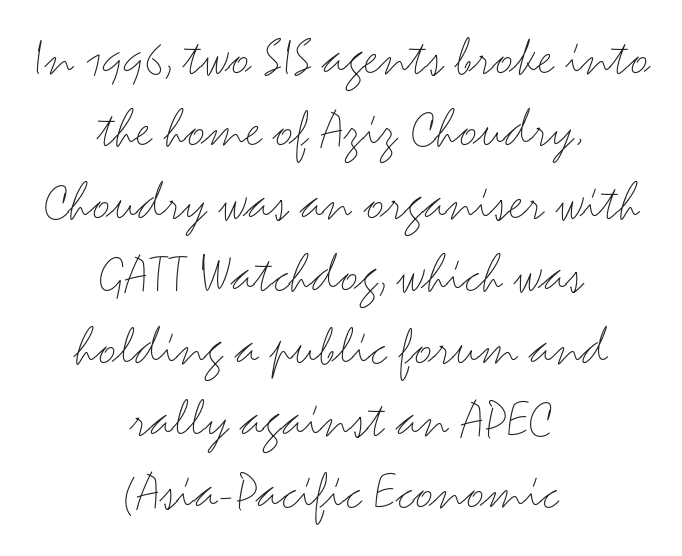
The image shows 57 px light, wide sans-serif type; set centered, normal line spacing (1.27x), normal letter spacing, not underlined; medium stroke contrast and a small x-height.
